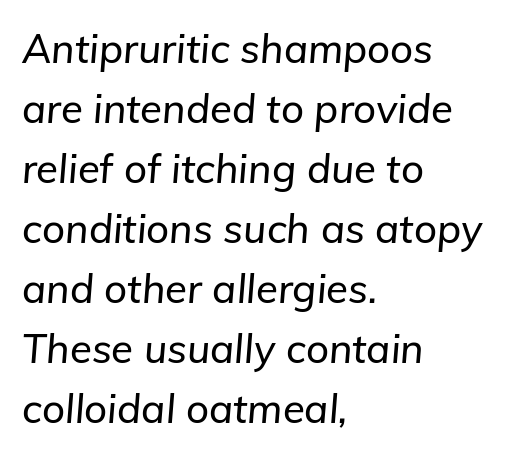
Q: Is the text italic (slanted)? A: Yes, it leans right by about 5 degrees.
Q: Is the text underlined? A: No.
Q: How is the paragraph aligned? A: Left-aligned.
Q: Is the spacing between letters normal or unusually wide? A: Normal.
Q: Is the spacing between lines tight, normal or loose? A: Normal.
Q: Width (condensed, normal, or wide)? A: Normal.
Q: Stroke contrast? A: Low.
Q: x-height? A: Medium.
Q: Monospaced? A: No.
